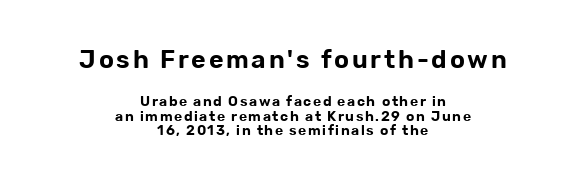
Q: Is the text italic (slanted)? A: No, it is upright.
Q: Is the text underlined? A: No.
Q: How is the paragraph aligned? A: Centered.
Q: Is the spacing between lines tight, normal or loose? A: Tight.
Q: Which block of text is set in a larger size, the first (top) or the second (bottom)? A: The first (top) one.
